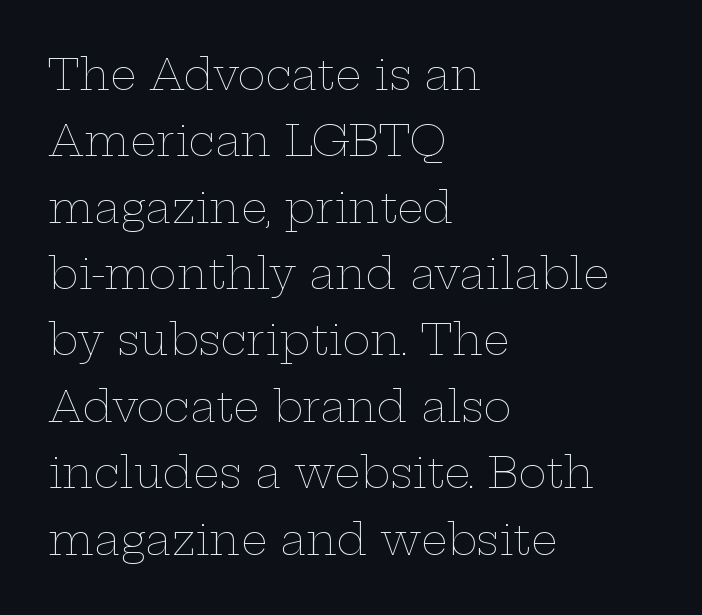
These lines are rendered in a variable-pitch font. The letters look calm and open, with moderate or lighter stems. Horizontal bands of white between lines are of average thickness. Compared with typical body copy, the letter spacing here is the same. Rule under the text: the space is simply empty.
